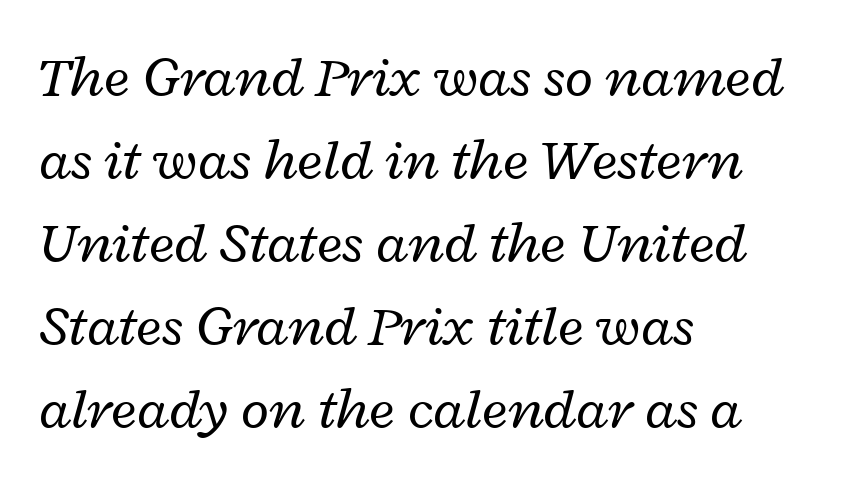
This is oblique type, the kind used for emphasis or titles. This rendering features lettering with no underline. Do the characters align in a grid? No, the font is proportional. The text block is weighted toward the left margin, trailing off unevenly rightward.
